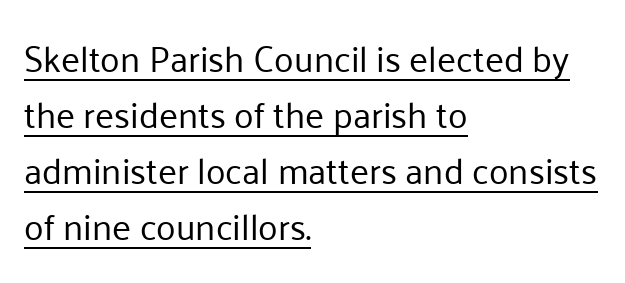
The image shows 36 px regular-weight sans-serif type, upright; set left-aligned, normal line spacing (1.56x), normal letter spacing, underlined; low stroke contrast and a medium x-height.
